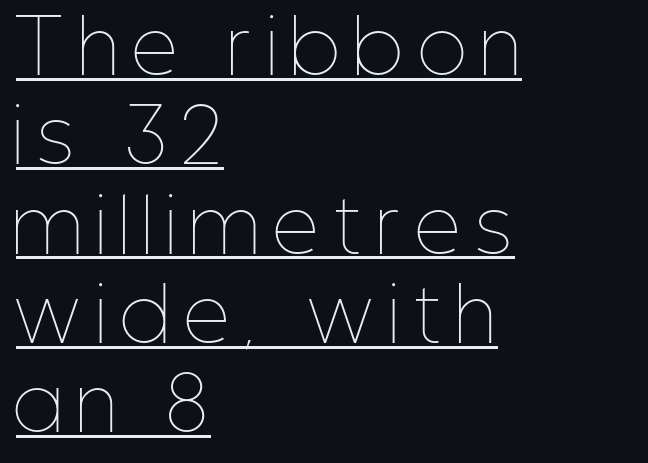
The image shows 72 px thin, condensed type, upright; set left-aligned, line spacing 1.24x, unusually wide letter spacing (+0.21 em), underlined; low stroke contrast and a medium x-height.
